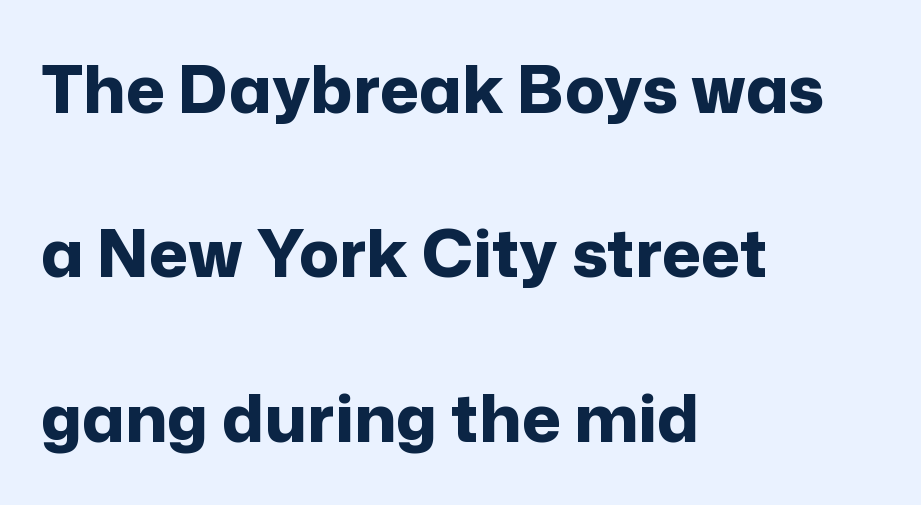
The image shows 66 px bold sans-serif type, upright; set left-aligned, loose line spacing (2.49x), normal letter spacing, not underlined; low stroke contrast and a medium x-height.
